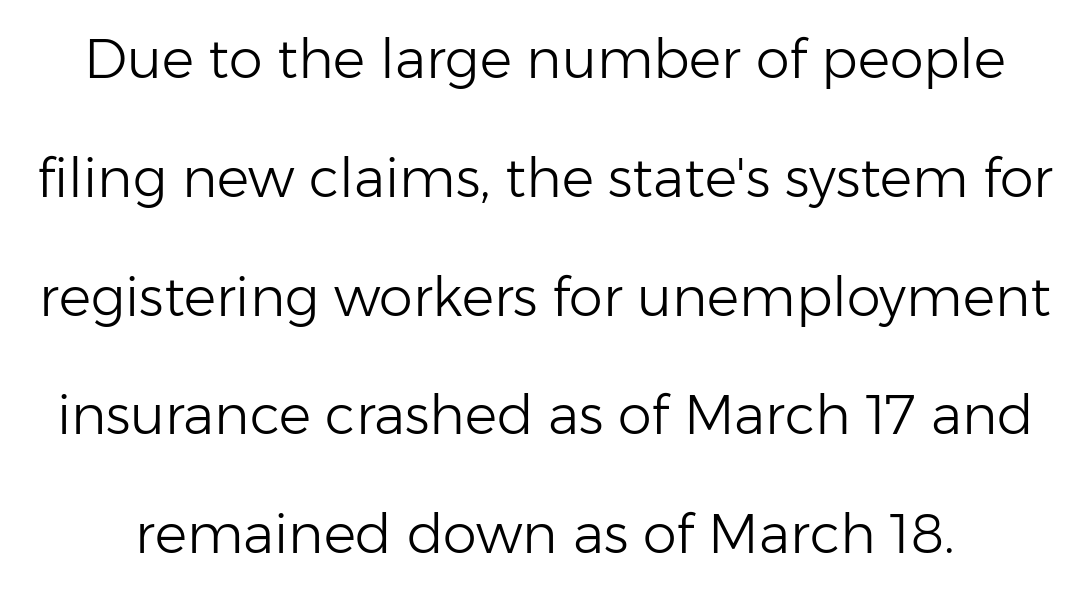
The characters display no serif detailing; their extremities are plain. A quiet, ordinary-to-light weight characterises the typeface. The letterforms sit shoulder to shoulder at normal distance. The rendering uses natural spacing where letterforms have individual widths. Rendered with straight, roman letterforms. Leading: increased.
